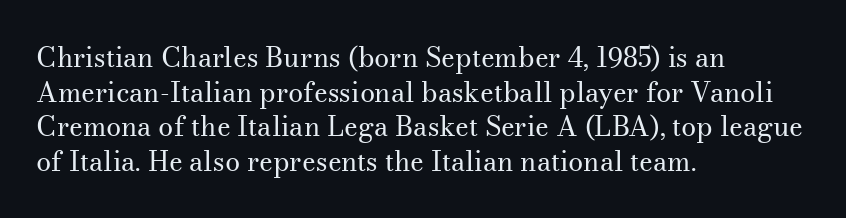
Q: Is the text bold? A: No.
Q: Is the text italic (slanted)? A: No, it is upright.
Q: Is the text underlined? A: No.
Q: How is the paragraph aligned? A: Left-aligned.
Q: Is the spacing between letters normal or unusually wide? A: Normal.
Q: Is the spacing between lines tight, normal or loose? A: Normal.
